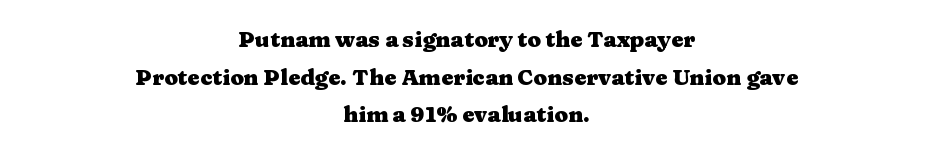
Typographic density is high because the face is bold. Standard letterfit; no display-style spreading of the glyphs. The string is rendered with underlining switched off. Is there any slant? The stems are plumb. Typeset on center — no edge is straight.
